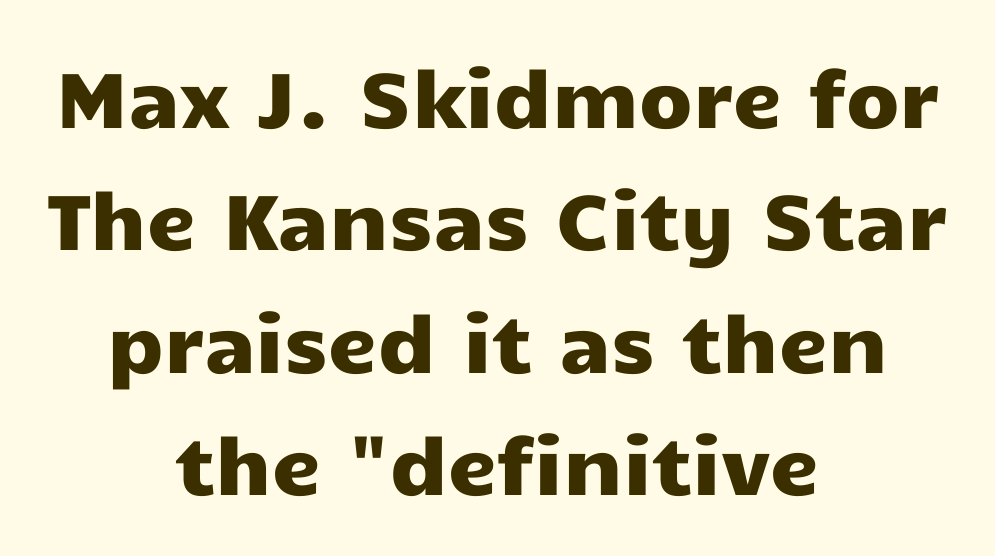
{"serif": "no", "italic": "no", "width": "wide", "stroke_contrast": "low", "x_height": "medium", "monospaced": "no", "underline": "no", "align": "center", "line_spacing": "normal", "line_spacing_ratio": 1.57, "letter_spacing": "normal", "letter_spacing_em": 0.0, "glyph_px": 78}
